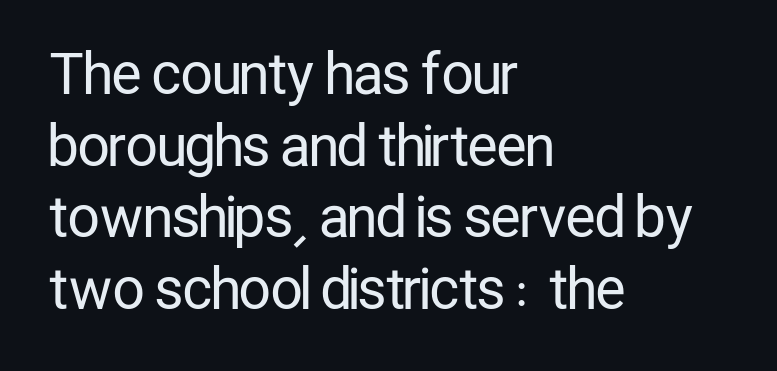
Q: Is the text bold? A: No.
Q: Is the text italic (slanted)? A: No, it is upright.
Q: Is the typeface a serif or a sans-serif typeface? A: Sans-serif.
Q: Is the text underlined? A: No.
Q: How is the paragraph aligned? A: Left-aligned.
Q: Is the spacing between letters normal or unusually wide? A: Normal.
Q: Is the spacing between lines tight, normal or loose? A: Normal.
Q: Width (condensed, normal, or wide)? A: Condensed.
Q: Stroke contrast? A: Low.
Q: x-height? A: Medium.
Q: Monospaced? A: No.
